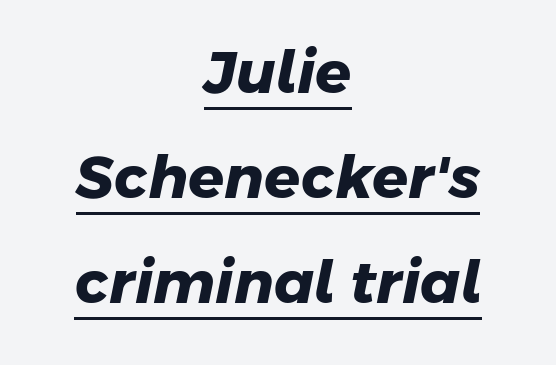
The image shows 59 px heavy sans-serif type; set centered, line spacing 1.78x, normal letter spacing, underlined; low stroke contrast and a medium x-height.
